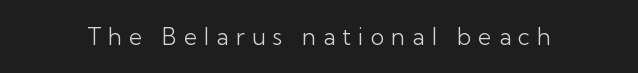
Q: Is the text bold? A: No.
Q: Is the text italic (slanted)? A: No, it is upright.
Q: Is the text underlined? A: No.
Q: Is the spacing between letters normal or unusually wide? A: Unusually wide.
